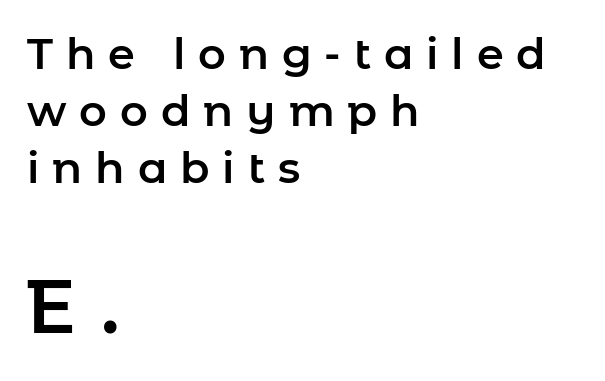
Q: Is the text italic (slanted)? A: No, it is upright.
Q: Is the typeface a serif or a sans-serif typeface? A: Sans-serif.
Q: Is the text underlined? A: No.
Q: How is the paragraph aligned? A: Left-aligned.
Q: Is the spacing between letters normal or unusually wide? A: Unusually wide.
Q: Is the spacing between lines tight, normal or loose? A: Normal.
Q: Which block of text is set in a larger size, the first (top) or the second (bottom)? A: The second (bottom) one.
Q: Width (condensed, normal, or wide)? A: Normal.
Q: Stroke contrast? A: Low.
Q: x-height? A: Medium.
Q: Monospaced? A: No.
